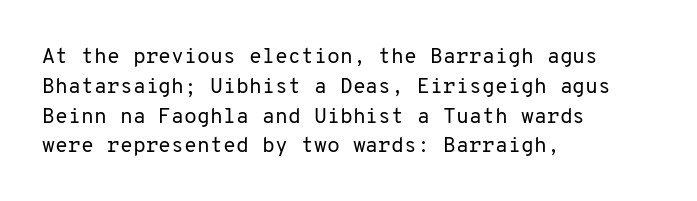
Quick note: interline space is typical. Nothing unusual about the tracking: characters are spaced as the font intends. Unmarked baselines from the first word to the last. No italicization has been applied; the sample stays upright.
